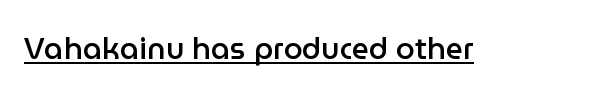
Serif or sans? Sans — the stroke terminals are bare. The passage shown is typed in a proportional face where columns would drift. How are the letters spaced? Ordinarily, with no added tracking. A somewhat darkened texture: the type is semibold rather than bold. The face used here appears with an underline applied. The type sits square on the baseline with zero lean.
